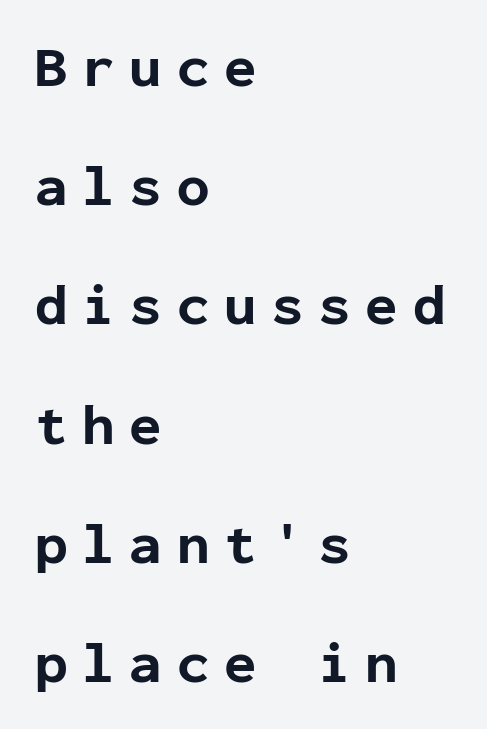
Serif or sans? Sans — the stroke terminals are bare. Notice how the stems are strictly vertical — no italics here. What's the leading like? Stretched, with rows far apart. Emphasis by weight is at full strength: bold. Lines of text with bare space underneath.
